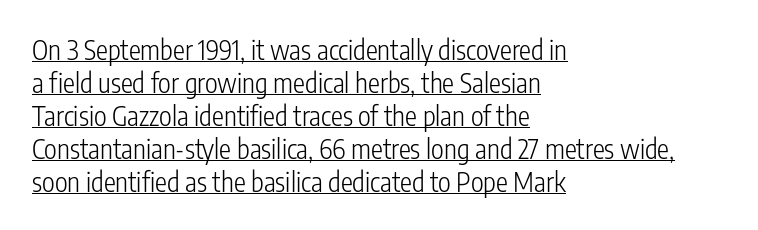
{"italic": "no", "bold": "no", "underline": "yes", "align": "left", "line_spacing_ratio": 1.22, "letter_spacing": "normal", "letter_spacing_em": 0.0, "glyph_px": 27}
